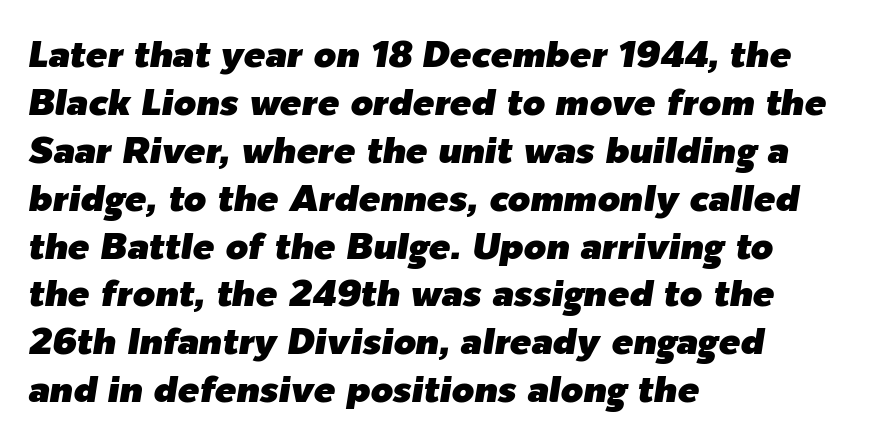
Q: Is the text italic (slanted)? A: Yes, it leans right by about 9 degrees.
Q: Is the text underlined? A: No.
Q: How is the paragraph aligned? A: Left-aligned.
Q: Is the spacing between letters normal or unusually wide? A: Normal.
Q: Is the spacing between lines tight, normal or loose? A: Normal.
Q: Width (condensed, normal, or wide)? A: Normal.
Q: Stroke contrast? A: Low.
Q: x-height? A: Medium.
Q: Monospaced? A: No.
